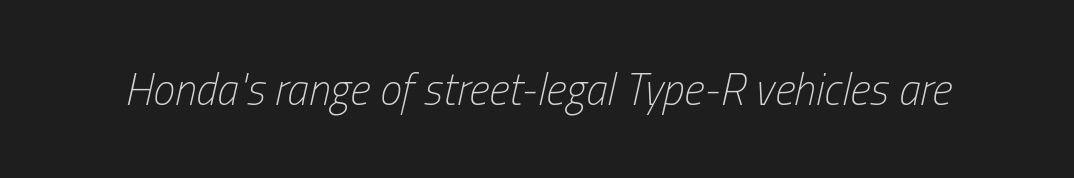
Slanted lettering throughout. The letters advance in unequal steps, a hallmark of proportional type. This rendering features lettering with no underline. Between one letter and the next there's only the usual sliver of space. Unbolded letterforms with no extra heft.
